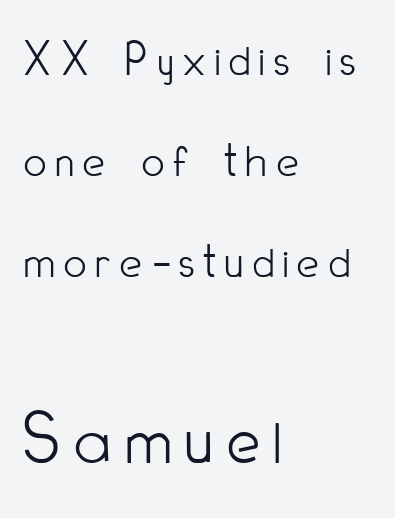
{"serif": "no", "italic": "no", "bold": "no", "weight": "light", "width": "condensed", "stroke_contrast": "low", "x_height": "small", "monospaced": "no", "underline": "no", "align": "left", "line_spacing": "loose", "line_spacing_ratio": 2.02, "larger_block": "second", "size_ratio": 1.5, "glyph_px": 75}
